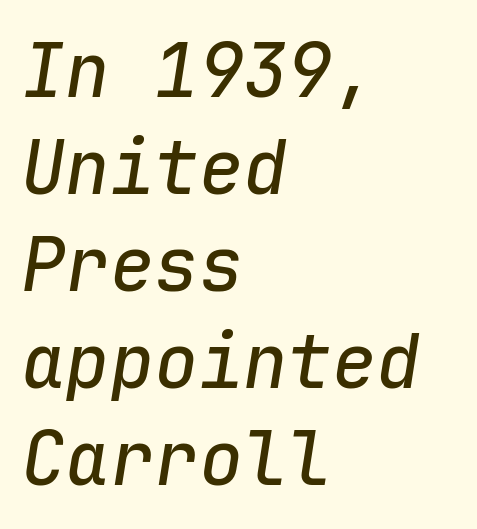
The image shows 74 px text type, italic (leaning right), monospaced; set left-aligned, normal line spacing (1.31x), normal letter spacing, not underlined; low stroke contrast and a medium x-height.
